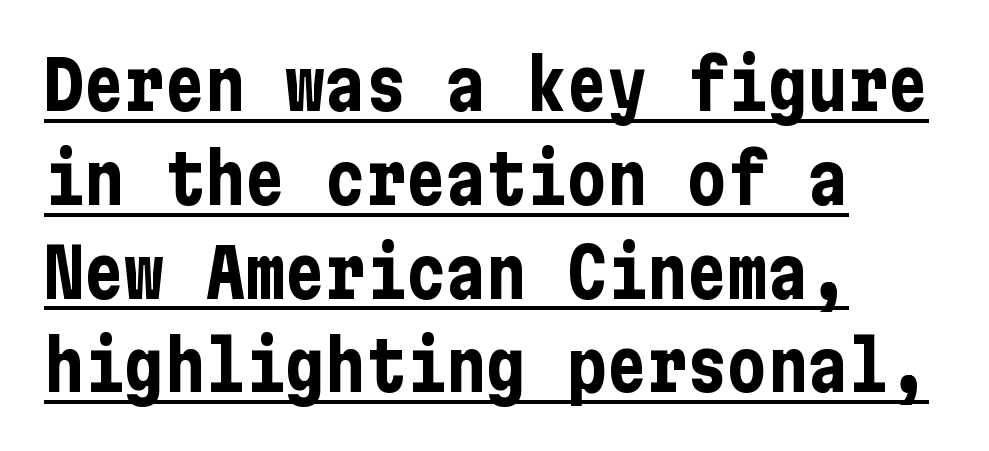
The image shows 67 px bold, condensed sans-serif type, upright; set left-aligned, normal line spacing (1.4x), normal letter spacing, underlined; low stroke contrast and a medium x-height.
